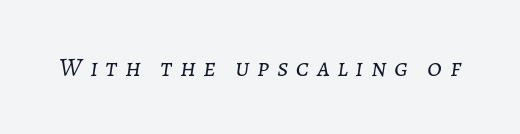
Counters stay open thanks to moderate or lighter strokes. An italicized treatment has been applied to the whole sample. Display-style spreading of the glyphs; the letterfit is very open. Any mark beneath the type? The region is blank.
